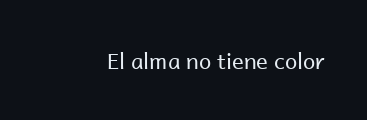
The space directly below the letters is spotless. Quick note: not italic, upright. The line texture is even and compact thanks to regular tracking. These glyphs show unthickened strokes, regular width or finer.
